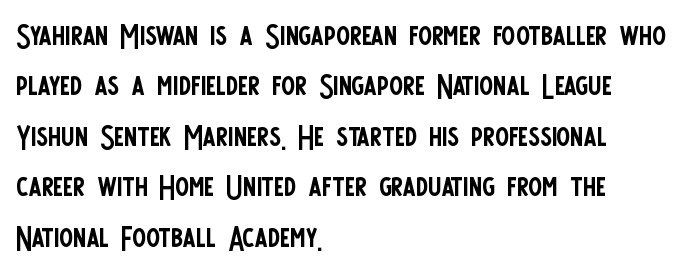
Q: Is the text bold? A: No.
Q: Is the text italic (slanted)? A: No, it is upright.
Q: Is the typeface a serif or a sans-serif typeface? A: Sans-serif.
Q: Is the text underlined? A: No.
Q: How is the paragraph aligned? A: Left-aligned.
Q: Is the spacing between letters normal or unusually wide? A: Normal.
Q: Width (condensed, normal, or wide)? A: Condensed.
Q: Stroke contrast? A: Low.
Q: x-height? A: Large.
Q: Monospaced? A: No.
